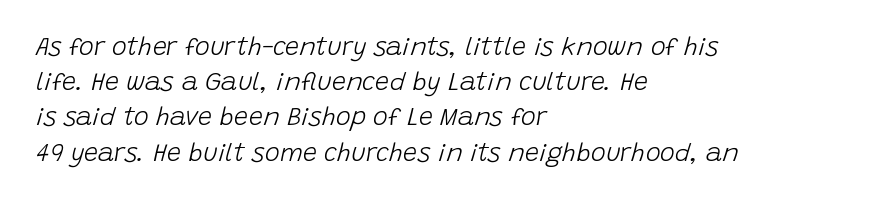
The image shows 25 px text type, italic (leaning right); set left-aligned, normal line spacing (1.41x), normal letter spacing, not underlined.
